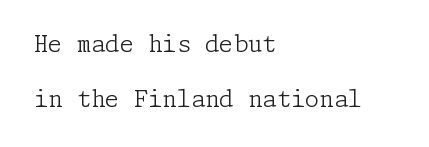
Q: Is the text bold? A: No.
Q: Is the text italic (slanted)? A: No, it is upright.
Q: Is the text underlined? A: No.
Q: How is the paragraph aligned? A: Left-aligned.
Q: Is the spacing between letters normal or unusually wide? A: Normal.
Q: Is the spacing between lines tight, normal or loose? A: Loose.
